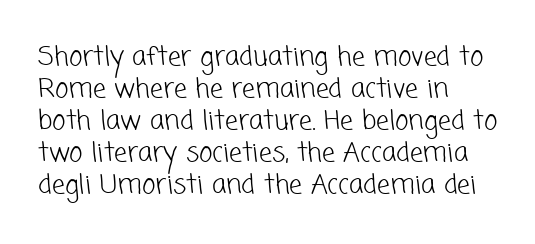
{"bold": "no", "underline": "no", "align": "left", "line_spacing_ratio": 1.23, "letter_spacing": "normal", "letter_spacing_em": 0.0, "glyph_px": 26}
